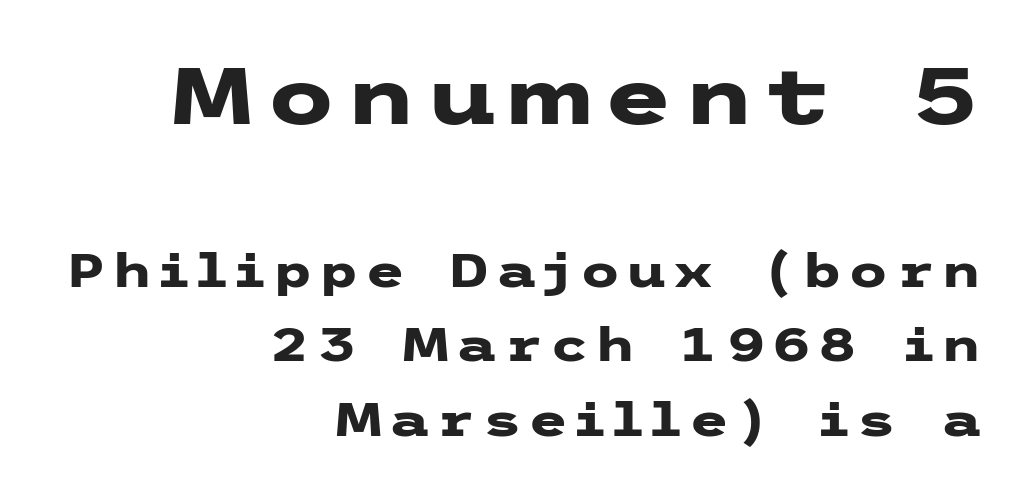
Q: Is the text bold? A: Yes.
Q: Is the text italic (slanted)? A: No, it is upright.
Q: Is the typeface a serif or a sans-serif typeface? A: Sans-serif.
Q: Is the text underlined? A: No.
Q: How is the paragraph aligned? A: Right-aligned.
Q: Is the spacing between lines tight, normal or loose? A: Normal.
Q: Which block of text is set in a larger size, the first (top) or the second (bottom)? A: The first (top) one.
Q: Width (condensed, normal, or wide)? A: Wide.
Q: Stroke contrast? A: Low.
Q: x-height? A: Medium.
